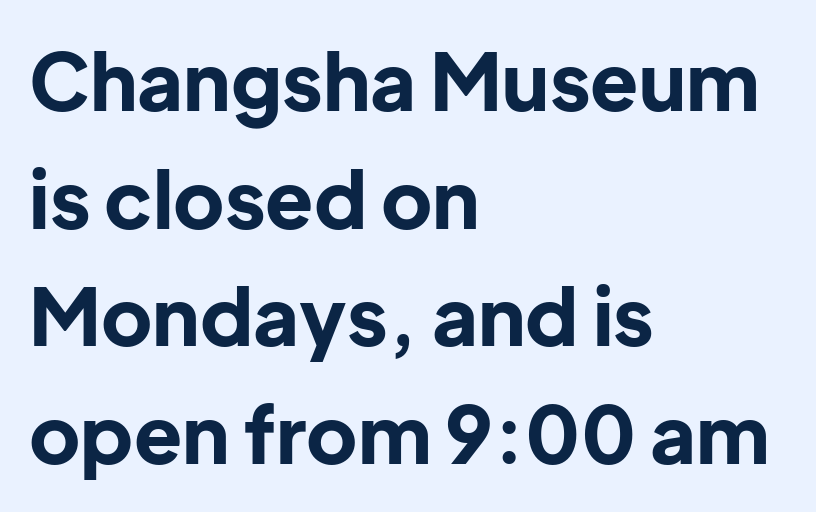
Look at the tracking — it's just the regular setting, nothing added. Does the leading feel generous? No, just average. Italic? Not at all — the glyphs are vertical. Each letter's strokes conclude bluntly, with no projecting serifs.
